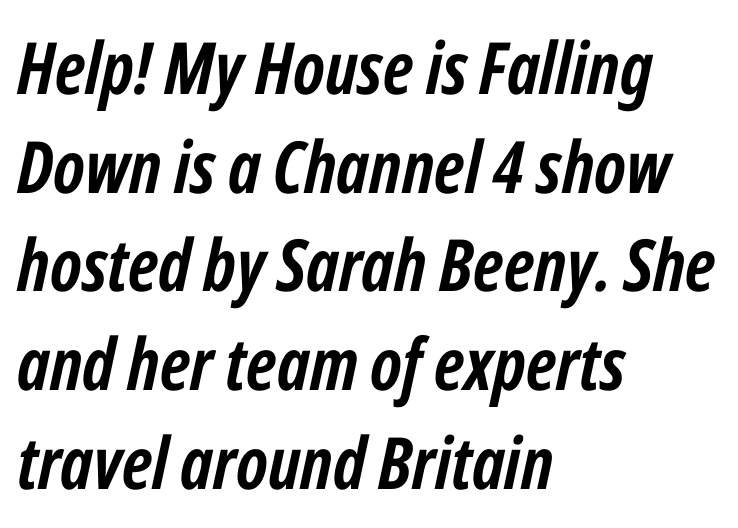
Q: Is the text bold? A: Yes.
Q: Is the text italic (slanted)? A: Yes, it leans right by about 12 degrees.
Q: Is the text underlined? A: No.
Q: How is the paragraph aligned? A: Left-aligned.
Q: Is the spacing between letters normal or unusually wide? A: Normal.
Q: Is the spacing between lines tight, normal or loose? A: Normal.
Q: Width (condensed, normal, or wide)? A: Condensed.
Q: Stroke contrast? A: Low.
Q: x-height? A: Medium.
Q: Monospaced? A: No.
